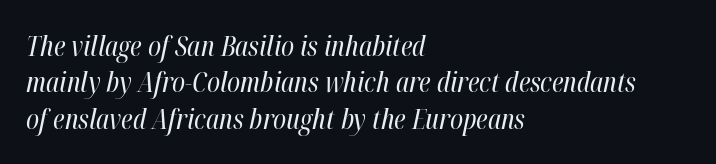
{"italic": "yes", "lean": "right", "slant_degrees": 12, "bold": "no", "weight": "regular", "width": "condensed", "stroke_contrast": "high", "x_height": "medium", "monospaced": "no", "underline": "no", "align": "left", "line_spacing": "normal", "line_spacing_ratio": 1.3, "letter_spacing": "normal", "letter_spacing_em": 0.0, "glyph_px": 28}
